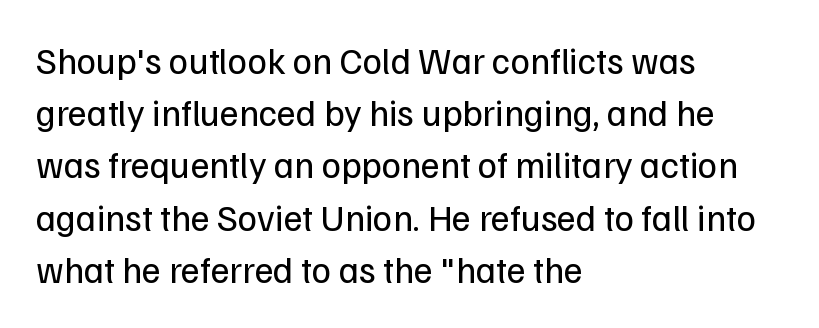
Q: Is the text bold? A: No.
Q: Is the text italic (slanted)? A: No, it is upright.
Q: Is the typeface a serif or a sans-serif typeface? A: Sans-serif.
Q: Is the text underlined? A: No.
Q: How is the paragraph aligned? A: Left-aligned.
Q: Is the spacing between letters normal or unusually wide? A: Normal.
Q: Is the spacing between lines tight, normal or loose? A: Normal.
Q: Width (condensed, normal, or wide)? A: Normal.
Q: Stroke contrast? A: Low.
Q: x-height? A: Medium.
Q: Monospaced? A: No.
